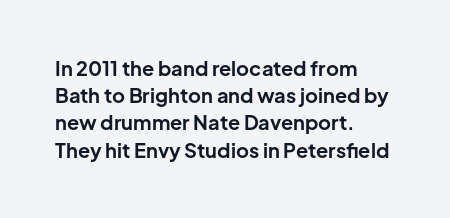
Vertical strokes here are truly vertical. Line spacing here is normal. The rendering anchors every line to the left-hand side. Short note: letters normally spaced. Has an underline been added? It has not. The sample has been set heavy, in full bold.
